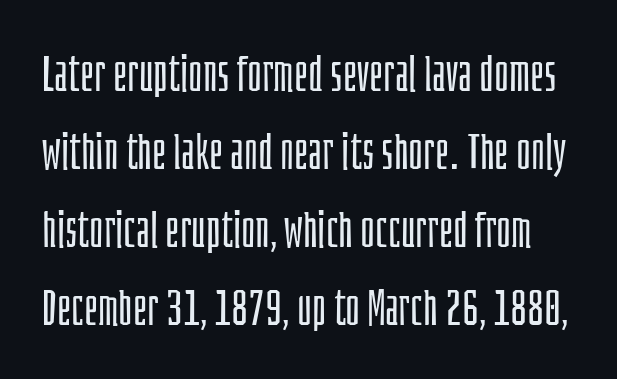
Q: Is the text bold? A: No.
Q: Is the text italic (slanted)? A: No, it is upright.
Q: Is the typeface a serif or a sans-serif typeface? A: Sans-serif.
Q: Is the text underlined? A: No.
Q: Is the spacing between letters normal or unusually wide? A: Normal.
Q: Is the spacing between lines tight, normal or loose? A: Normal.
Q: Width (condensed, normal, or wide)? A: Condensed.
Q: Stroke contrast? A: Low.
Q: x-height? A: Large.
Q: Monospaced? A: No.
